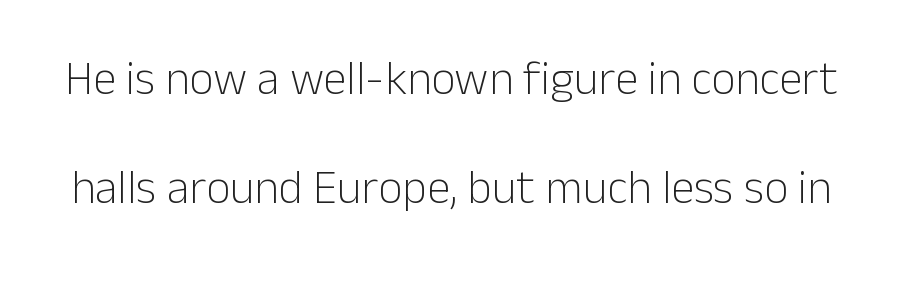
This sample has the flowing, uneven cadence of proportional lettering. Stroke mass is kept to a normal reading level or below. Loosely led — the rows are spread out. The passage shown is typeset with a sans-serif family. A typesetter would call this zero additional tracking.
